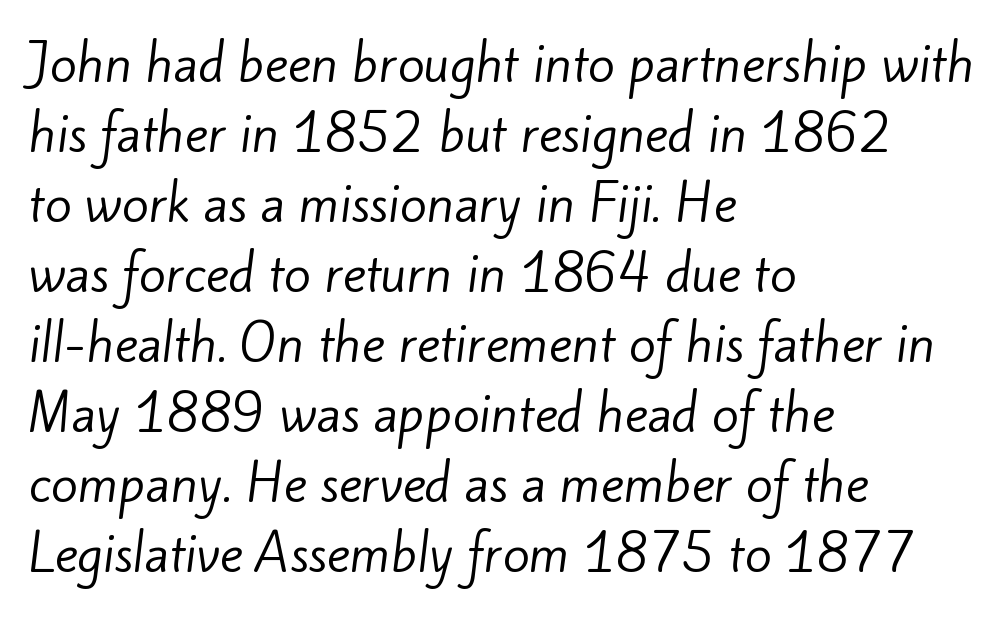
The image shows 49 px regular-weight sans-serif type; set left-aligned, normal line spacing (1.43x), normal letter spacing, not underlined; low stroke contrast and a small x-height.
